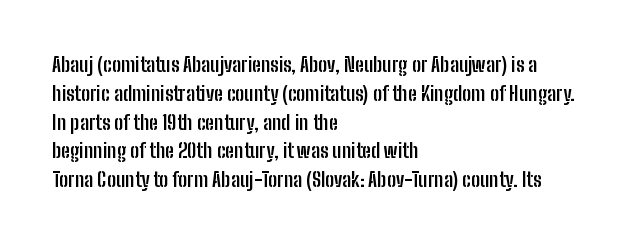
Line starts are locked; line ends wander. Bold? Absolutely — the strokes are thick and heavy. Nobody touched the tracking dial on this one. Bare-footed words on every line. These lines sit exactly where default settings would place them.
